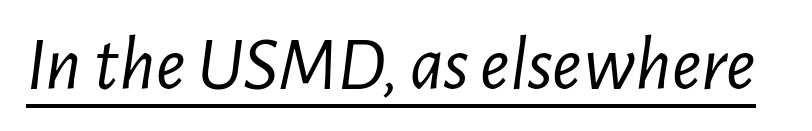
Ink coverage per letter is moderate at most. Inter-character spacing is left at the font's built-in metrics. Each letter keeps its own natural width here, so spacing adapts to shape. The lettering tilts uniformly, giving the passage an italic look. This sample carries an underscore along the baseline area.
